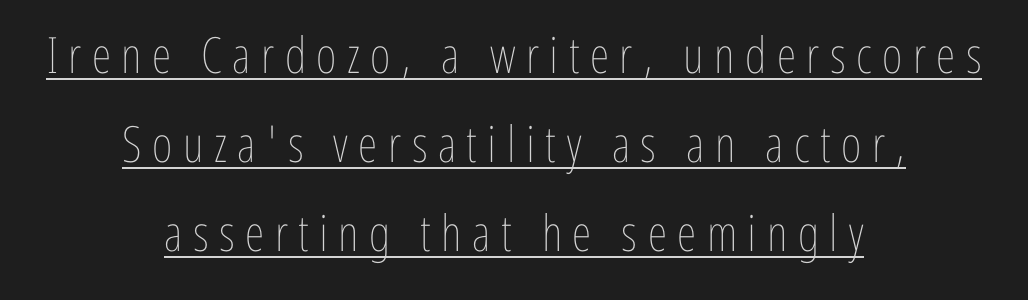
{"italic": "no", "bold": "no", "weight": "thin", "width": "condensed", "stroke_contrast": "low", "x_height": "medium", "monospaced": "no", "underline": "yes", "align": "center", "line_spacing_ratio": 1.78, "letter_spacing": "wide", "letter_spacing_em": 0.21, "glyph_px": 50}
